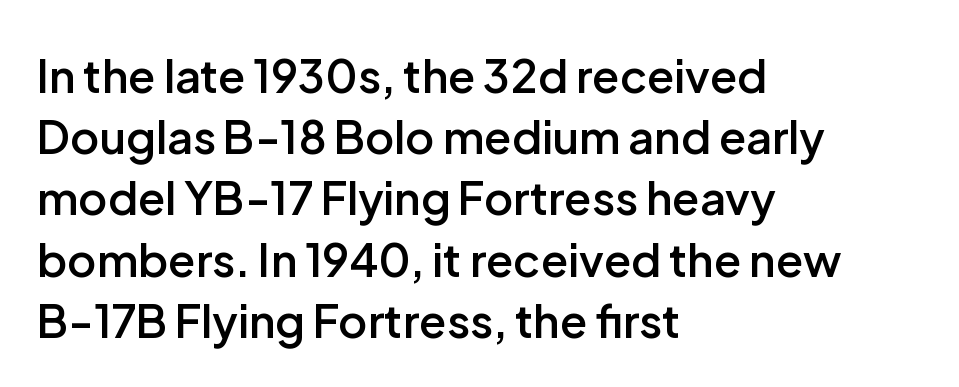
{"serif": "no", "italic": "no", "bold": "semi", "weight": "semibold", "width": "normal", "stroke_contrast": "low", "x_height": "medium", "monospaced": "no", "underline": "no", "align": "left", "line_spacing": "normal", "line_spacing_ratio": 1.36, "letter_spacing": "normal", "letter_spacing_em": 0.0, "glyph_px": 45}
